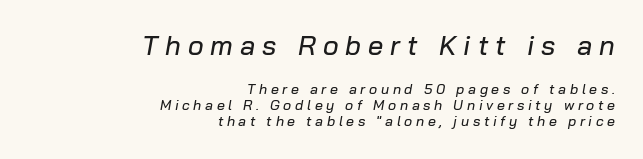
Q: Is the text italic (slanted)? A: Yes, it leans right by about 10 degrees.
Q: Is the text underlined? A: No.
Q: How is the paragraph aligned? A: Right-aligned.
Q: Is the spacing between letters normal or unusually wide? A: Unusually wide.
Q: Is the spacing between lines tight, normal or loose? A: Tight.
Q: Which block of text is set in a larger size, the first (top) or the second (bottom)? A: The first (top) one.
